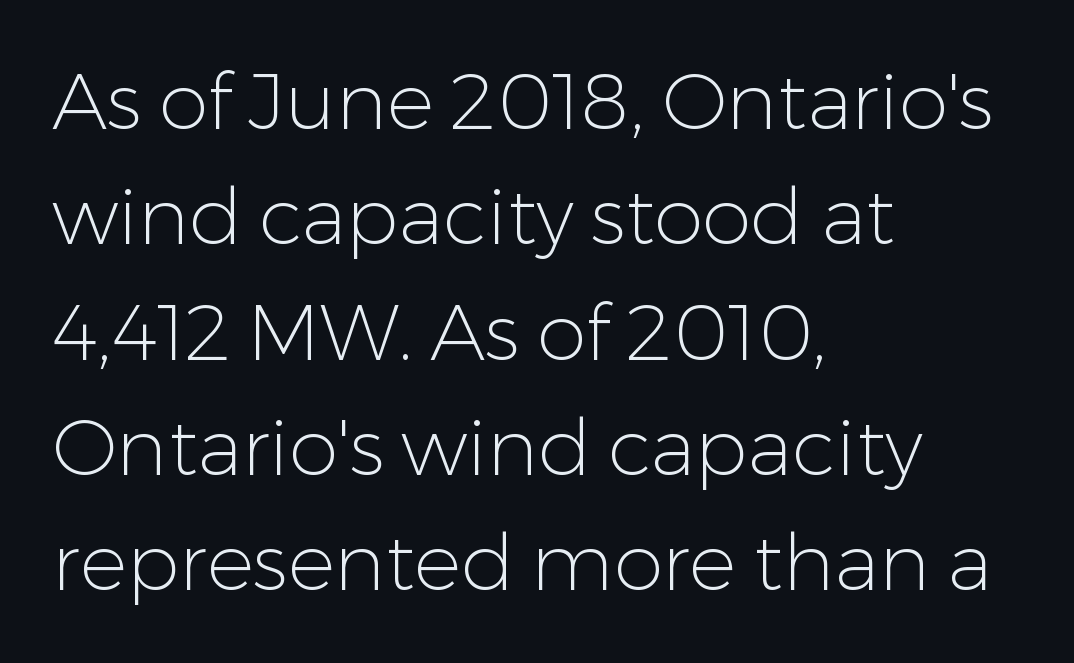
The tracking reads as untouched default to a designer's eye. A roman cut, with each character standing at attention. Looks like regular typesetting: each glyph gets only the width it needs. Nothing heavy about these letters — not bold at all.
